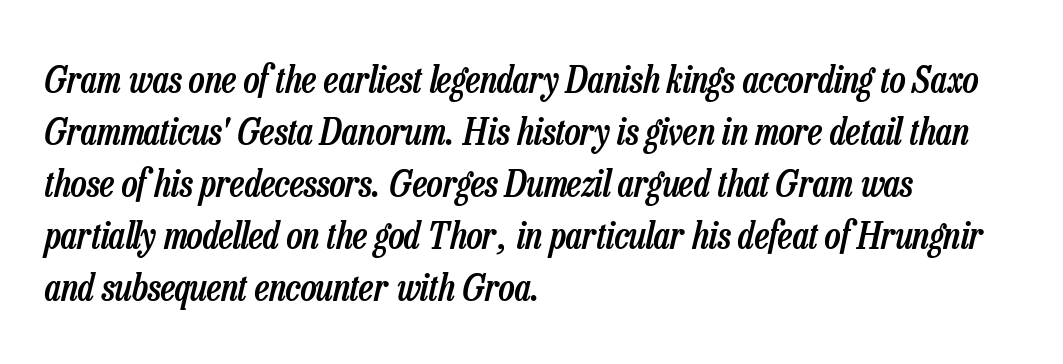
It's the slanting kind of type. Words float on clear page, feet unadorned. The lines are quadded left. Between one letter and the next there's only the usual sliver of space. Every letter is mildly thick-stroked: semibold rather than bold. The line-height multiplier appears to be the usual default.
